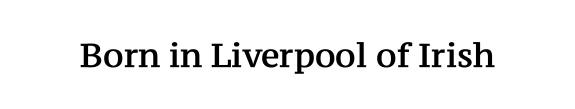
The baseline area is clear. The passage shown is typed in a proportional face where columns would drift. Unlike italic type, these characters show no tilt at all. What stands out about the letter spacing? Nothing — it is the standard amount. The passage shown is typeset with a serif family.
